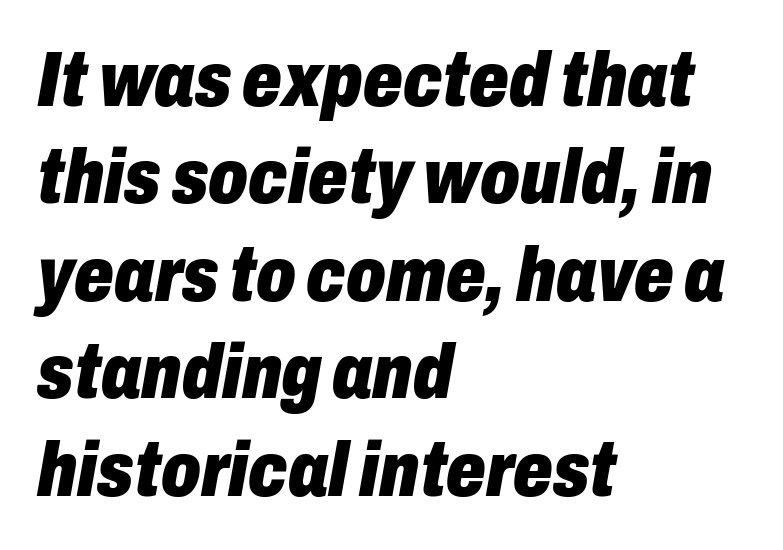
These lines were composed using italics. The letters advance in unequal steps, a hallmark of proportional type. Baseline-to-baseline distance is the conventional proportion of letter height. The letterforms sit shoulder to shoulder at normal distance. Caption: bold face, heavy strokes. The foot of each line stays bare and open.
